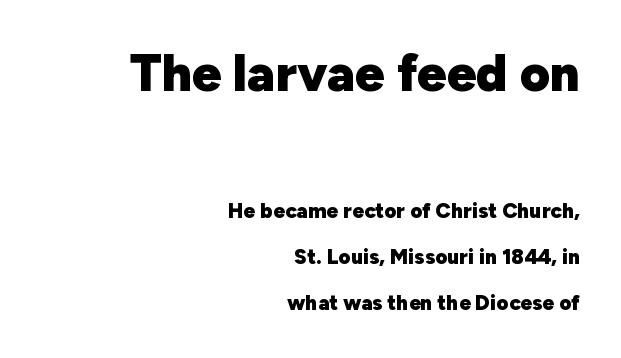
{"serif": "no", "italic": "no", "bold": "yes", "weight": "heavy", "width": "normal", "stroke_contrast": "low", "x_height": "medium", "monospaced": "no", "underline": "no", "align": "right", "line_spacing": "loose", "line_spacing_ratio": 2.21, "letter_spacing": "normal", "letter_spacing_em": 0.0, "larger_block": "first", "size_ratio": 2.48, "glyph_px": 52}
